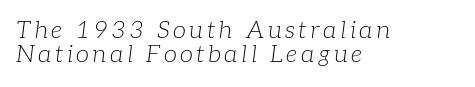
{"italic": "yes", "lean": "right", "slant_degrees": 7, "bold": "no", "underline": "no", "align": "left", "line_spacing": "tight", "line_spacing_ratio": 1.02, "glyph_px": 24}
